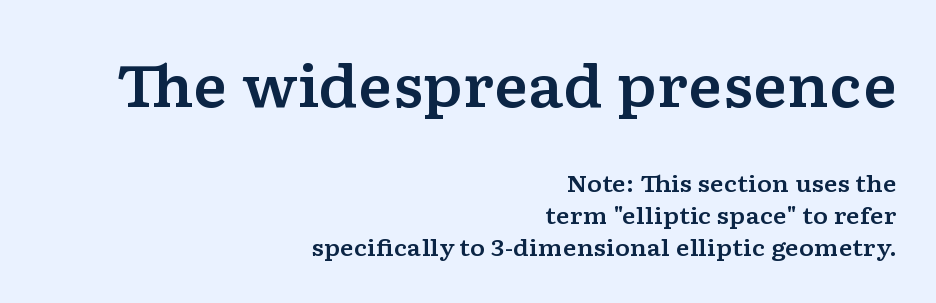
The image shows 57 px wide serif type, upright; set right-aligned, normal line spacing (1.39x), normal letter spacing, not underlined; the first (top) block is 2.48x larger; low stroke contrast and a medium x-height.
